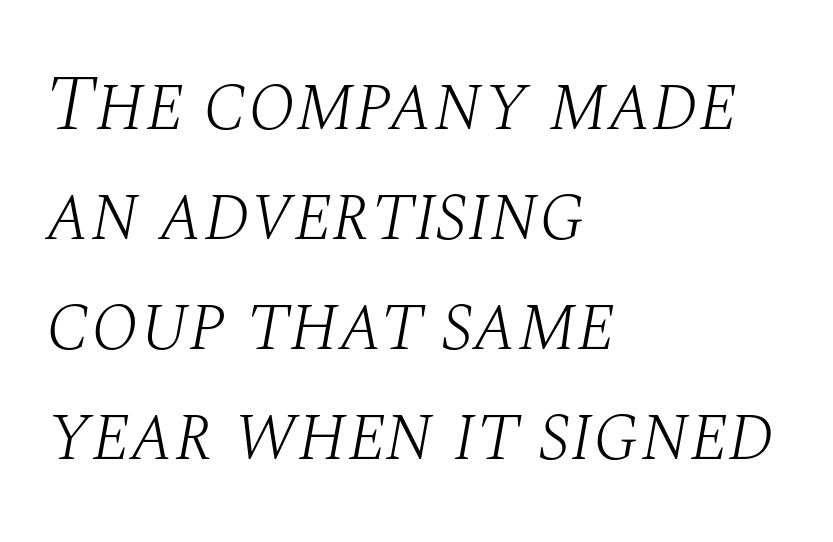
Q: Is the text bold? A: No.
Q: Is the text italic (slanted)? A: Yes, it leans right by about 10 degrees.
Q: Is the typeface a serif or a sans-serif typeface? A: Serif.
Q: Is the text underlined? A: No.
Q: How is the paragraph aligned? A: Left-aligned.
Q: Is the spacing between letters normal or unusually wide? A: Normal.
Q: Is the spacing between lines tight, normal or loose? A: Normal.
Q: Width (condensed, normal, or wide)? A: Normal.
Q: Stroke contrast? A: Medium.
Q: x-height? A: Large.
Q: Monospaced? A: No.
